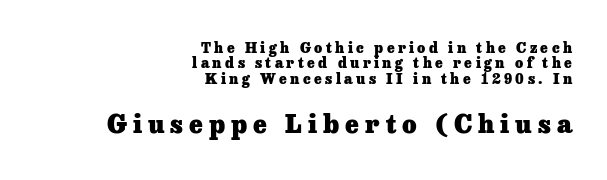
The image shows 25 px bold type, upright; set right-aligned, tight line spacing (1.1x), unusually wide letter spacing (+0.24 em), not underlined; the second (bottom) block is 1.79x larger.
